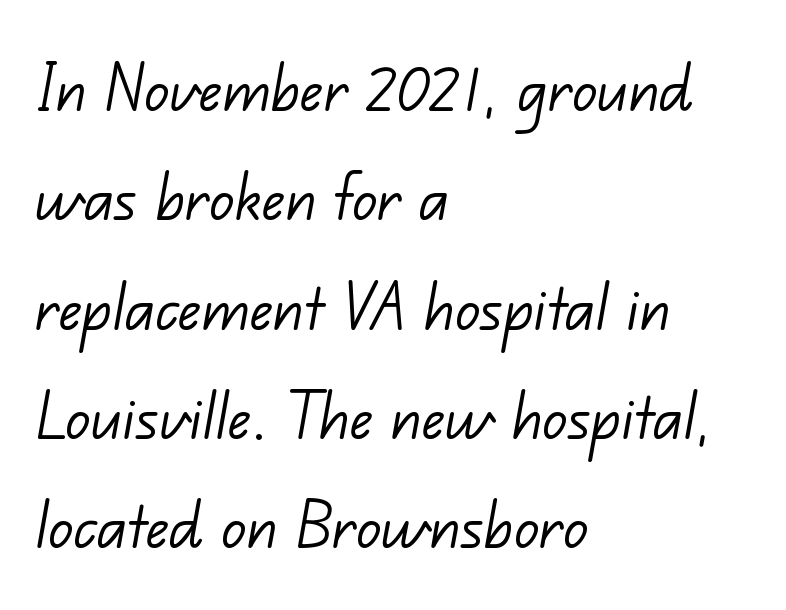
The image shows 77 px light sans-serif type; set left-aligned, normal line spacing (1.42x), normal letter spacing, not underlined; low stroke contrast and a small x-height.
